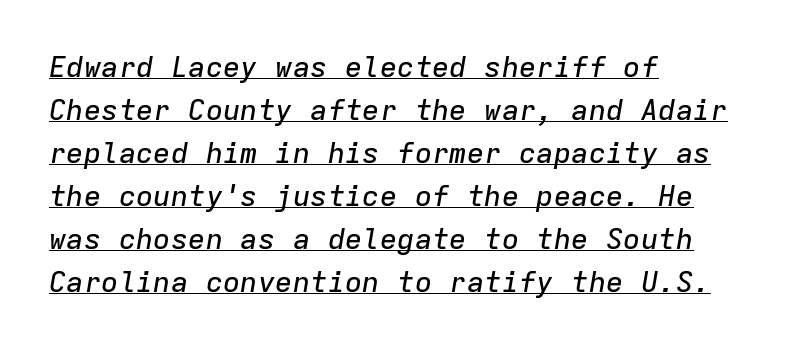
The image shows 29 px text type, italic (leaning right), monospaced; set left-aligned, normal line spacing (1.48x), normal letter spacing, underlined; low stroke contrast and a medium x-height.
